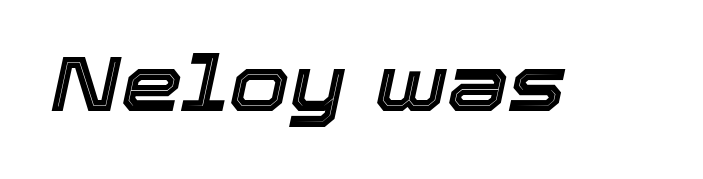
{"italic": "yes", "lean": "right", "slant_degrees": 12, "width": "normal", "x_height": "medium", "monospaced": "no", "underline": "no", "letter_spacing": "normal", "letter_spacing_em": 0.0, "glyph_px": 78}
